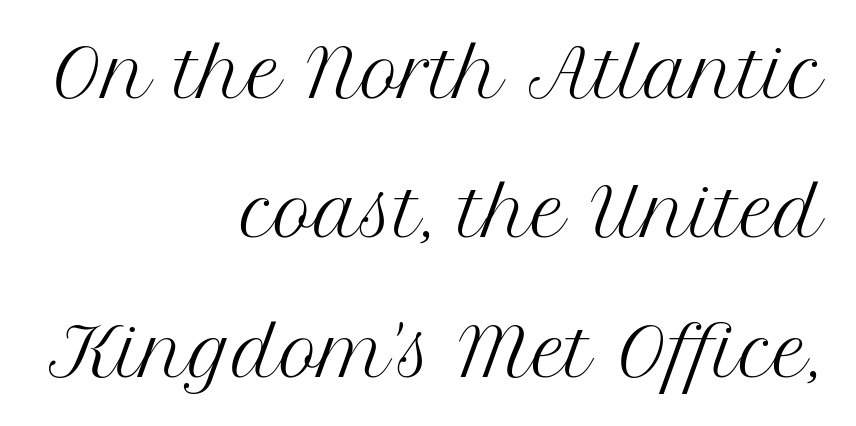
The image shows 66 px regular-weight type; set right-aligned, loose line spacing (2.11x), normal letter spacing, not underlined; medium stroke contrast and a medium x-height.
